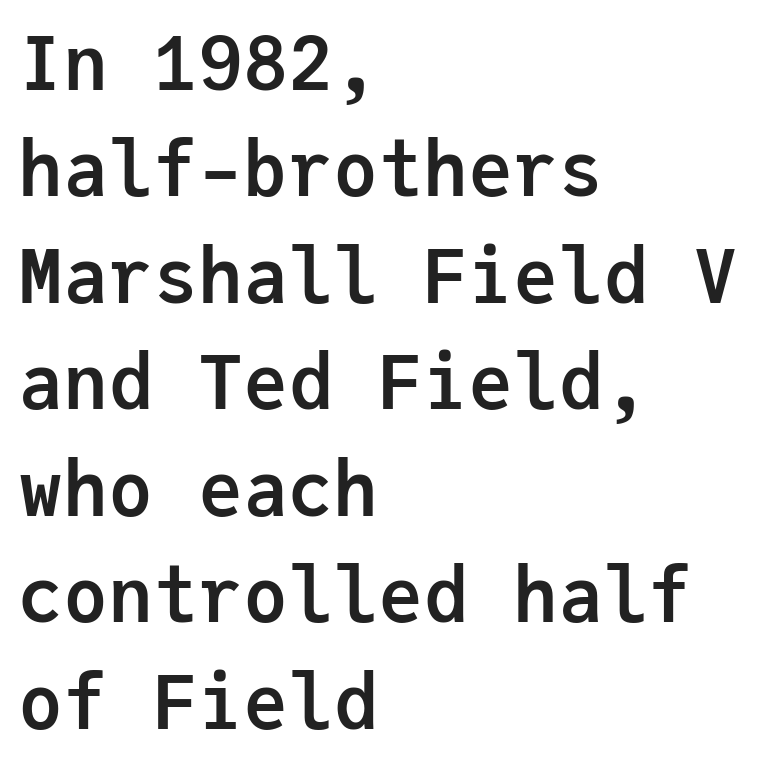
{"serif": "no", "italic": "no", "bold": "yes", "weight": "semibold", "width": "normal", "stroke_contrast": "low", "x_height": "medium", "monospaced": "yes", "underline": "no", "align": "left", "line_spacing": "normal", "line_spacing_ratio": 1.42, "letter_spacing": "normal", "letter_spacing_em": 0.0, "glyph_px": 75}
